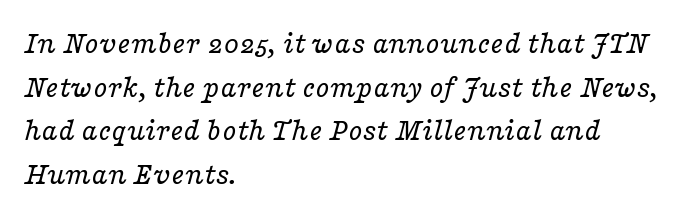
Q: Is the text bold? A: No.
Q: Is the text italic (slanted)? A: Yes, it leans right by about 16 degrees.
Q: Is the typeface a serif or a sans-serif typeface? A: Serif.
Q: Is the text underlined? A: No.
Q: How is the paragraph aligned? A: Left-aligned.
Q: Is the spacing between letters normal or unusually wide? A: Normal.
Q: Is the spacing between lines tight, normal or loose? A: Normal.
Q: Width (condensed, normal, or wide)? A: Wide.
Q: Stroke contrast? A: Low.
Q: x-height? A: Medium.
Q: Monospaced? A: No.
